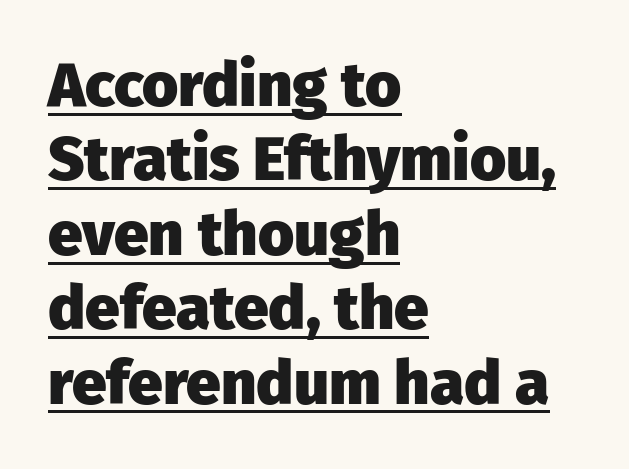
The image shows 62 px heavy sans-serif type, upright; set left-aligned, line spacing 1.2x, normal letter spacing, underlined; low stroke contrast and a medium x-height.
